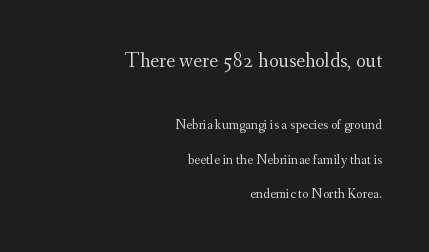
Q: Is the text bold? A: No.
Q: Is the text italic (slanted)? A: No, it is upright.
Q: Is the text underlined? A: No.
Q: How is the paragraph aligned? A: Right-aligned.
Q: Is the spacing between letters normal or unusually wide? A: Normal.
Q: Is the spacing between lines tight, normal or loose? A: Loose.
Q: Which block of text is set in a larger size, the first (top) or the second (bottom)? A: The first (top) one.
